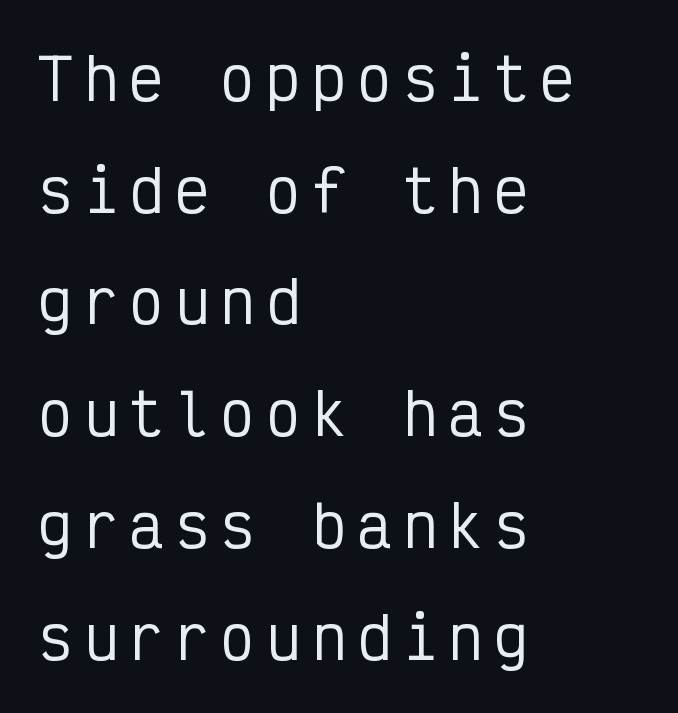
The image shows 57 px condensed sans-serif type, upright, monospaced; set left-aligned, loose line spacing (1.96x), unusually wide letter spacing (+0.2 em), not underlined; low stroke contrast and a medium x-height.
